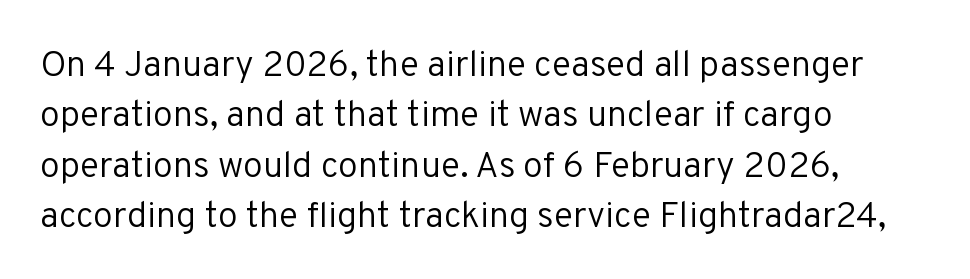
The image shows 36 px regular-weight sans-serif type, upright; set left-aligned, normal line spacing (1.4x), normal letter spacing, not underlined; low stroke contrast and a medium x-height.
